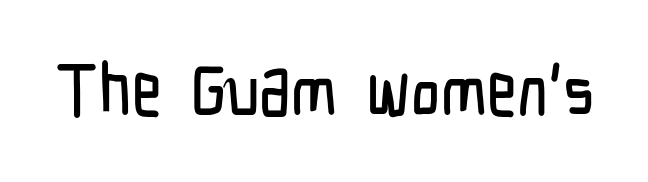
Q: Is the text italic (slanted)? A: No, it is upright.
Q: Is the typeface a serif or a sans-serif typeface? A: Sans-serif.
Q: Is the text underlined? A: No.
Q: Is the spacing between letters normal or unusually wide? A: Normal.
Q: Width (condensed, normal, or wide)? A: Condensed.
Q: Stroke contrast? A: Low.
Q: x-height? A: Medium.
Q: Monospaced? A: No.
